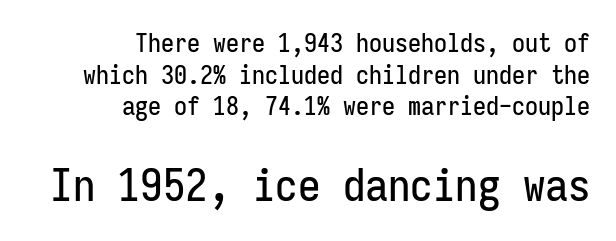
{"serif": "no", "italic": "no", "width": "condensed", "stroke_contrast": "low", "x_height": "medium", "monospaced": "yes", "underline": "no", "align": "right", "line_spacing_ratio": 1.22, "letter_spacing": "normal", "letter_spacing_em": 0.0, "larger_block": "second", "size_ratio": 1.73, "glyph_px": 45}
